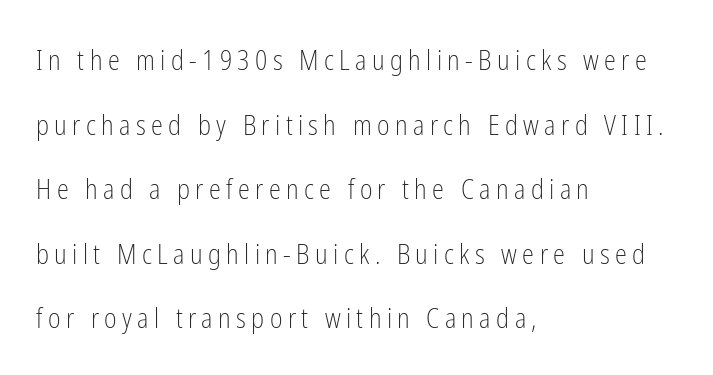
Here the glyphs are tracked loosely, breaking word shapes into spaced letters. The foot of each line stays bare and open. No italicization has been applied; the sample stays upright. Summary of vertical rhythm: relaxed, with wide interline spacing.
